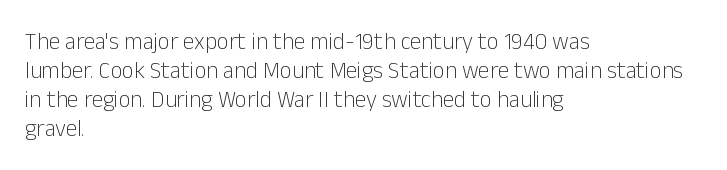
{"italic": "no", "bold": "no", "underline": "no", "align": "left", "line_spacing": "normal", "line_spacing_ratio": 1.26, "letter_spacing": "normal", "letter_spacing_em": 0.0, "glyph_px": 23}
